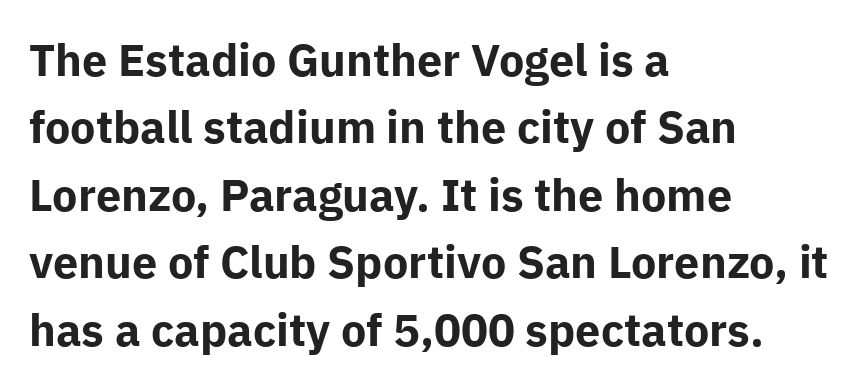
Honestly, the letter spacing is just normal — you wouldn't notice it. This is sans-serif lettering, the kind often seen on screens and signage. Anything drawn beneath the words? Only blank space. Varying glyph widths throughout — classic text-font behaviour. The letters stand straight up with perfectly vertical stems. Alignment: flush left.
